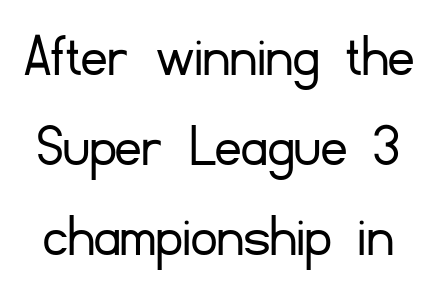
{"serif": "no", "italic": "no", "bold": "no", "weight": "light", "width": "normal", "stroke_contrast": "low", "x_height": "small", "monospaced": "no", "underline": "no", "line_spacing": "normal", "line_spacing_ratio": 1.41, "letter_spacing": "normal", "letter_spacing_em": 0.0, "glyph_px": 64}
